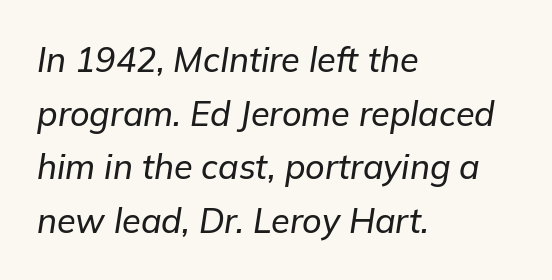
Line spacing here is normal. Each line starts at the same left margin while the right side varies. The lettering tilts uniformly, giving the passage an italic look. Default kerning and tracking; the words read as compact shapes. A typesetter would call this proportional, since set widths differ per character. The foot of each line stays bare and open.
